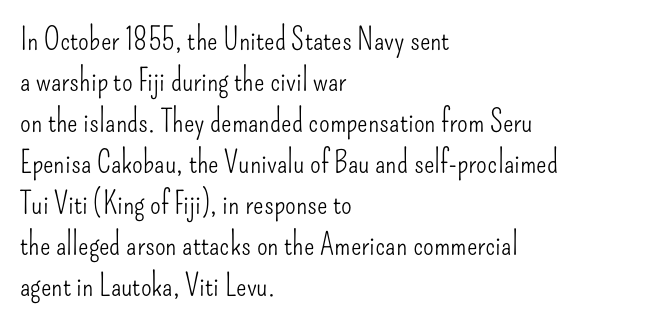
Q: Is the text bold? A: No.
Q: Is the text italic (slanted)? A: No, it is upright.
Q: Is the typeface a serif or a sans-serif typeface? A: Sans-serif.
Q: Is the text underlined? A: No.
Q: How is the paragraph aligned? A: Left-aligned.
Q: Is the spacing between letters normal or unusually wide? A: Normal.
Q: Is the spacing between lines tight, normal or loose? A: Normal.
Q: Width (condensed, normal, or wide)? A: Condensed.
Q: Stroke contrast? A: Low.
Q: x-height? A: Small.
Q: Monospaced? A: No.
